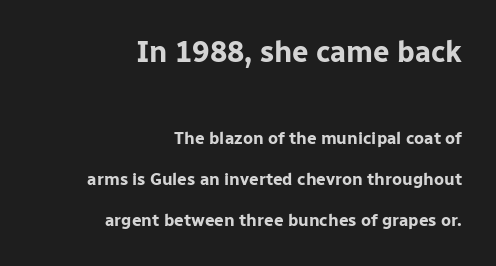
The image shows 29 px bold sans-serif type, upright; set right-aligned, loose line spacing (2.41x), normal letter spacing, not underlined; the first (top) block is 1.71x larger; low stroke contrast and a medium x-height.
